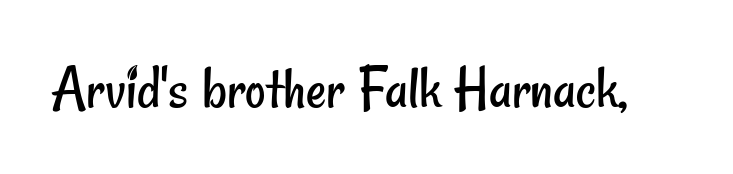
{"serif": "no", "bold": "no", "weight": "regular", "width": "condensed", "stroke_contrast": "low", "x_height": "small", "monospaced": "no", "underline": "no", "letter_spacing": "normal", "letter_spacing_em": 0.0, "glyph_px": 63}
